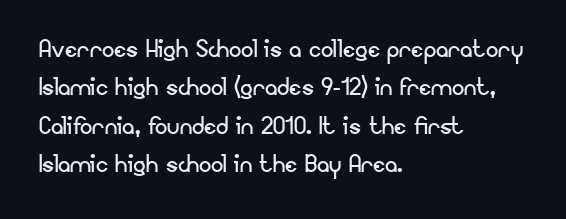
{"serif": "no", "italic": "no", "bold": "no", "weight": "regular", "width": "normal", "stroke_contrast": "low", "x_height": "small", "monospaced": "no", "underline": "no", "align": "left", "line_spacing_ratio": 1.24, "letter_spacing": "normal", "letter_spacing_em": 0.0, "glyph_px": 31}
